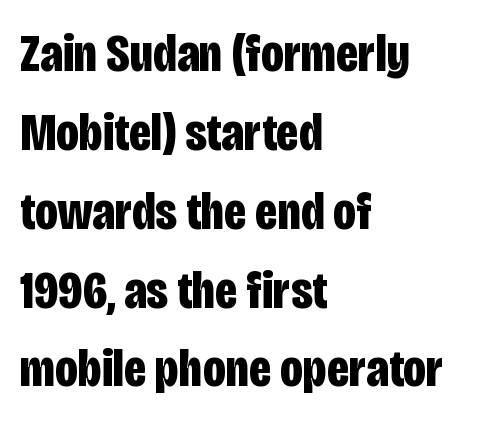
Examine the stroke ends and you'll find no serifs. Here the designer chose a conventional face with non-uniform glyph widths. The font is running at its bold setting. Descenders hang freely into open space.
